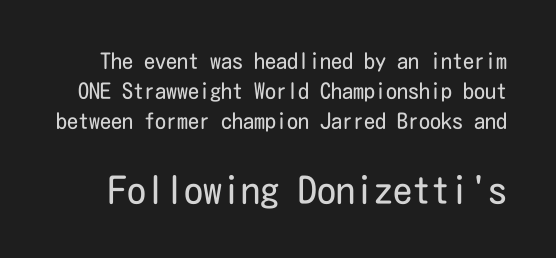
{"serif": "no", "italic": "no", "bold": "no", "weight": "regular", "width": "condensed", "stroke_contrast": "low", "x_height": "medium", "underline": "no", "line_spacing": "normal", "line_spacing_ratio": 1.37, "letter_spacing": "normal", "letter_spacing_em": 0.0, "larger_block": "second", "size_ratio": 1.73, "glyph_px": 38}
